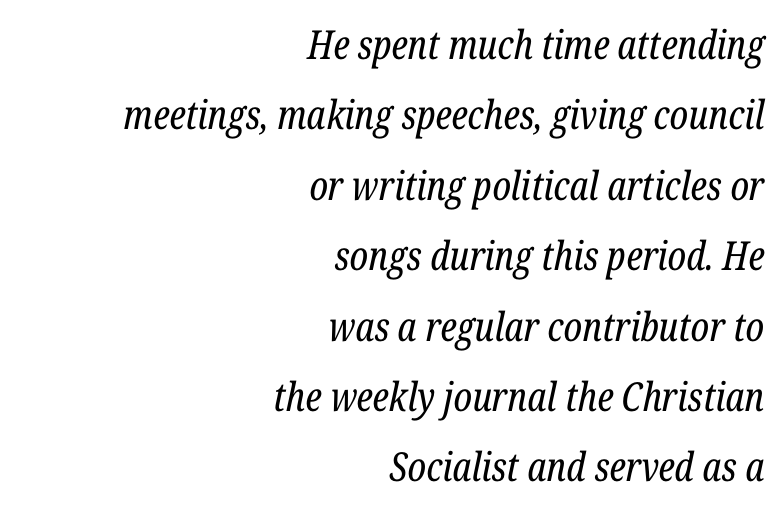
The image shows 40 px regular-weight, condensed serif type, italic (leaning right); set right-aligned, line spacing 1.76x, normal letter spacing, not underlined; low stroke contrast and a medium x-height.
